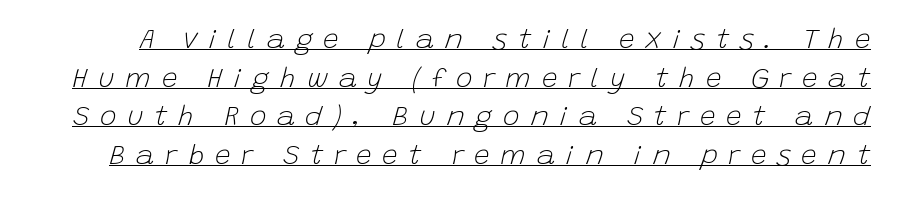
{"italic": "yes", "lean": "right", "slant_degrees": 15, "bold": "no", "weight": "light", "width": "normal", "stroke_contrast": "low", "x_height": "large", "monospaced": "no", "underline": "yes", "line_spacing": "normal", "line_spacing_ratio": 1.38, "letter_spacing": "wide", "letter_spacing_em": 0.38, "glyph_px": 28}
